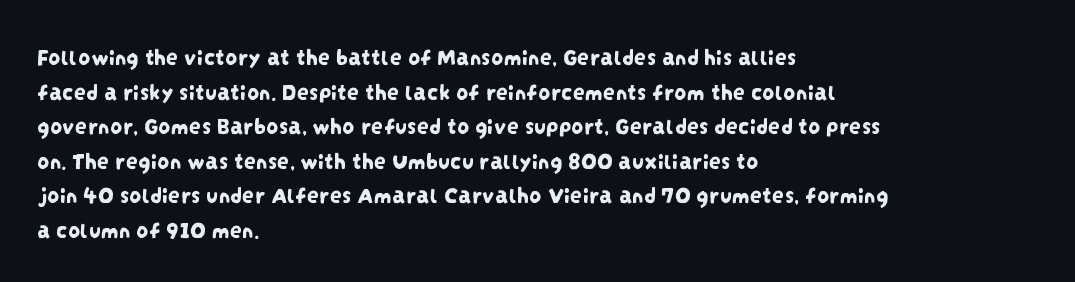
Q: Is the text underlined? A: No.
Q: How is the paragraph aligned? A: Left-aligned.
Q: Is the spacing between letters normal or unusually wide? A: Normal.
Q: Is the spacing between lines tight, normal or loose? A: Normal.
